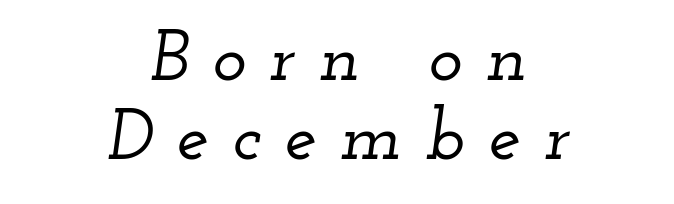
Is the letter spacing exaggerated? Yes — the characters are pushed far apart. Note the varied advance widths — an 'i' is clearly narrower than an 'm'. The face used here is seriffed, in the tradition of book romans. Characters are canted at an angle relative to the baseline's perpendicular. The paragraph has two soft edges and a firm central axis.
